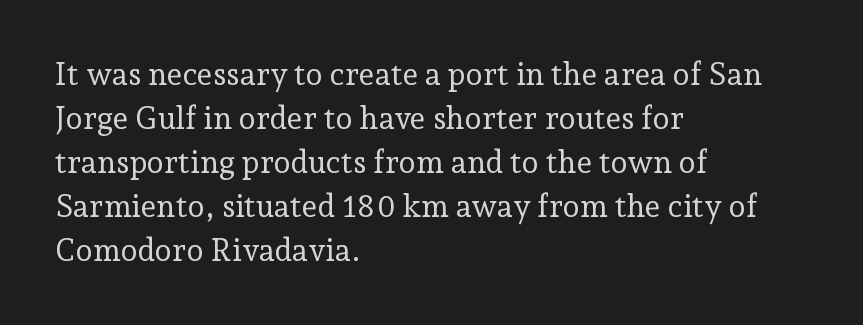
The image shows 31 px regular-weight serif type, upright; set left-aligned, normal line spacing (1.42x), normal letter spacing, not underlined; low stroke contrast and a medium x-height.
